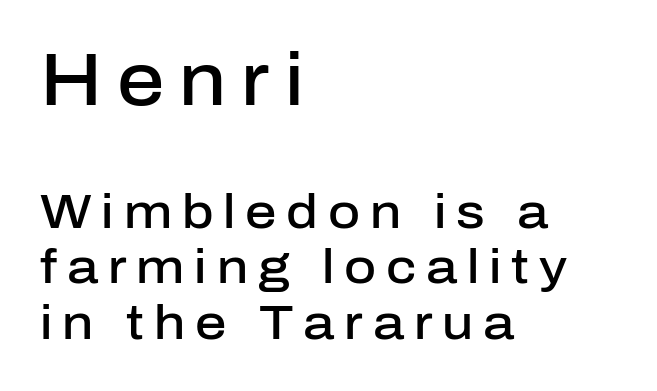
Q: Is the text bold? A: Semi-bold.
Q: Is the text italic (slanted)? A: No, it is upright.
Q: Is the typeface a serif or a sans-serif typeface? A: Sans-serif.
Q: Is the text underlined? A: No.
Q: How is the paragraph aligned? A: Left-aligned.
Q: Is the spacing between letters normal or unusually wide? A: Unusually wide.
Q: Is the spacing between lines tight, normal or loose? A: Tight.
Q: Which block of text is set in a larger size, the first (top) or the second (bottom)? A: The first (top) one.
Q: Width (condensed, normal, or wide)? A: Normal.
Q: Stroke contrast? A: Low.
Q: x-height? A: Medium.
Q: Monospaced? A: No.
